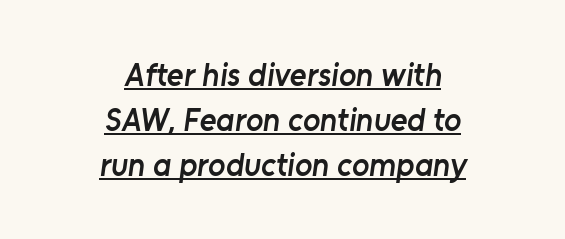
The image shows 32 px semibold sans-serif type; set centered, normal line spacing (1.4x), normal letter spacing, underlined; low stroke contrast and a medium x-height.
